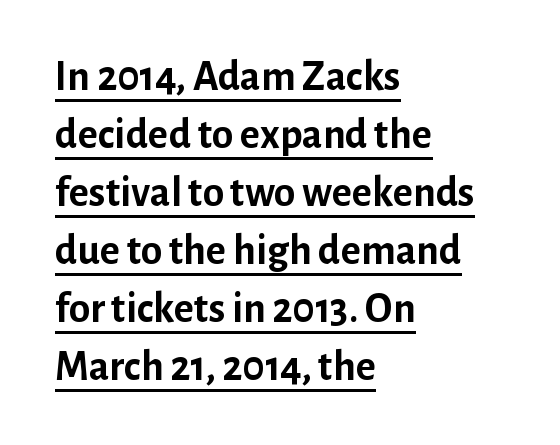
Q: Is the text bold? A: Yes.
Q: Is the text italic (slanted)? A: No, it is upright.
Q: Is the typeface a serif or a sans-serif typeface? A: Sans-serif.
Q: Is the text underlined? A: Yes.
Q: How is the paragraph aligned? A: Left-aligned.
Q: Is the spacing between letters normal or unusually wide? A: Normal.
Q: Is the spacing between lines tight, normal or loose? A: Normal.
Q: Width (condensed, normal, or wide)? A: Normal.
Q: Stroke contrast? A: Low.
Q: x-height? A: Medium.
Q: Monospaced? A: No.
